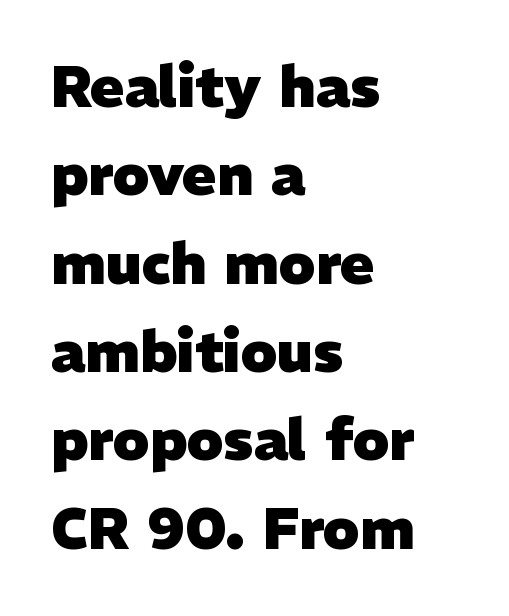
The image shows 57 px heavy sans-serif type; set left-aligned, normal line spacing (1.55x), normal letter spacing, not underlined; low stroke contrast and a medium x-height.
